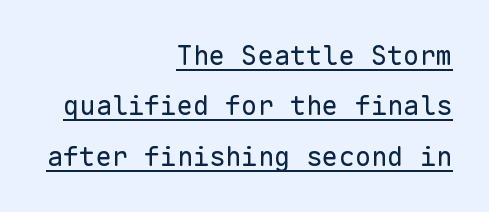
Q: Is the text bold? A: No.
Q: Is the text italic (slanted)? A: No, it is upright.
Q: Is the text underlined? A: Yes.
Q: How is the paragraph aligned? A: Right-aligned.
Q: Is the spacing between letters normal or unusually wide? A: Normal.
